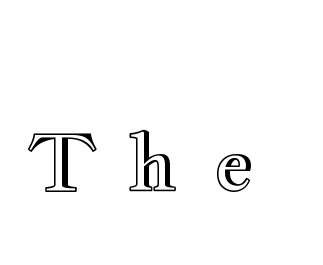
Q: Is the text italic (slanted)? A: No, it is upright.
Q: Is the text underlined? A: No.
Q: Is the spacing between letters normal or unusually wide? A: Unusually wide.
Q: Width (condensed, normal, or wide)? A: Wide.
Q: x-height? A: Small.
Q: Monospaced? A: No.
